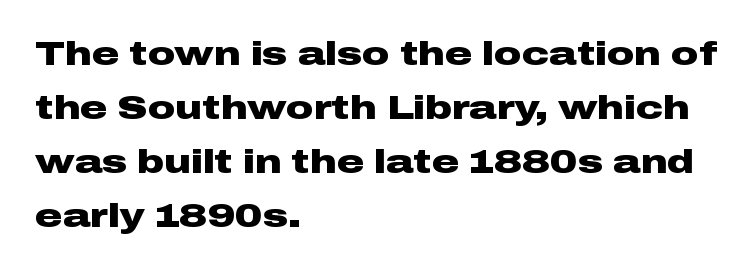
The image shows 34 px heavy, wide sans-serif type, upright; set left-aligned, normal line spacing (1.59x), normal letter spacing, not underlined; low stroke contrast and a medium x-height.
